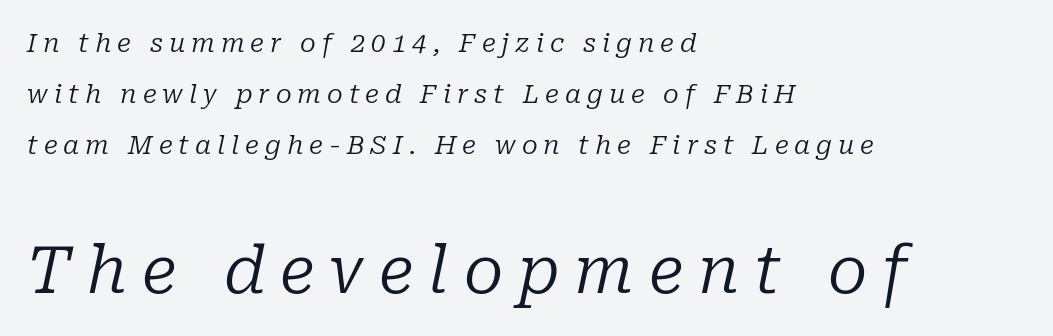
Q: Is the text bold? A: No.
Q: Is the text italic (slanted)? A: Yes, it leans right by about 10 degrees.
Q: Is the typeface a serif or a sans-serif typeface? A: Serif.
Q: Is the text underlined? A: No.
Q: How is the paragraph aligned? A: Left-aligned.
Q: Is the spacing between letters normal or unusually wide? A: Unusually wide.
Q: Is the spacing between lines tight, normal or loose? A: Loose.
Q: Which block of text is set in a larger size, the first (top) or the second (bottom)? A: The second (bottom) one.
Q: Width (condensed, normal, or wide)? A: Normal.
Q: Stroke contrast? A: Low.
Q: x-height? A: Medium.
Q: Monospaced? A: No.
